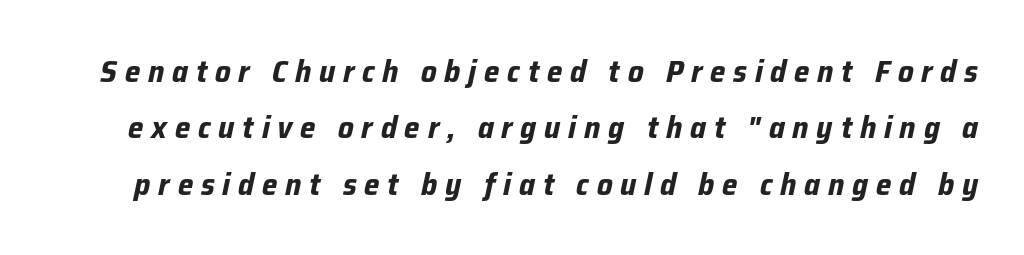
Beneath every word, the page is bare. There's an unmistakable incline to the writing here. The tracking jumps out immediately: characters are airy and widely separated. A typesetter would call this proportional, since set widths differ per character.
